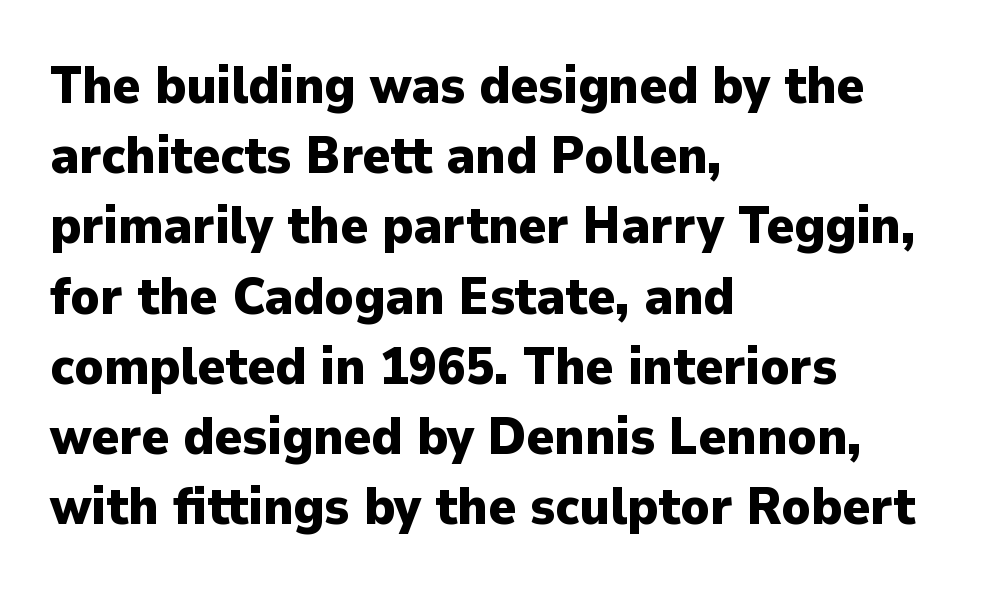
Q: Is the text bold? A: Yes.
Q: Is the text italic (slanted)? A: No, it is upright.
Q: Is the typeface a serif or a sans-serif typeface? A: Sans-serif.
Q: Is the text underlined? A: No.
Q: How is the paragraph aligned? A: Left-aligned.
Q: Is the spacing between letters normal or unusually wide? A: Normal.
Q: Is the spacing between lines tight, normal or loose? A: Normal.
Q: Width (condensed, normal, or wide)? A: Normal.
Q: Stroke contrast? A: Low.
Q: x-height? A: Medium.
Q: Monospaced? A: No.
